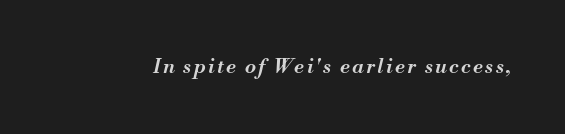
Notice how the stems are inclined rather than vertical — that's the hallmark of italics. The space beneath each line is pristine and unruled. Semibold letterforms, between regular and bold.
